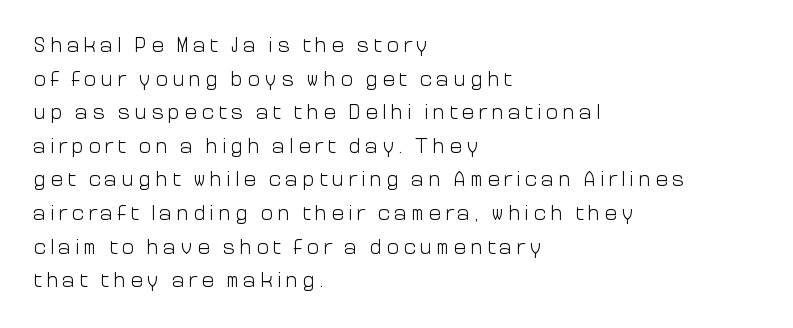
Q: Is the text bold? A: No.
Q: Is the text italic (slanted)? A: No, it is upright.
Q: Is the text underlined? A: No.
Q: How is the paragraph aligned? A: Left-aligned.
Q: Is the spacing between letters normal or unusually wide? A: Unusually wide.
Q: Is the spacing between lines tight, normal or loose? A: Normal.
